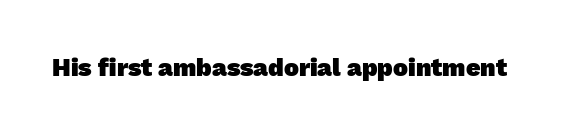
The image shows 25 px bold type; set normal letter spacing, not underlined.
